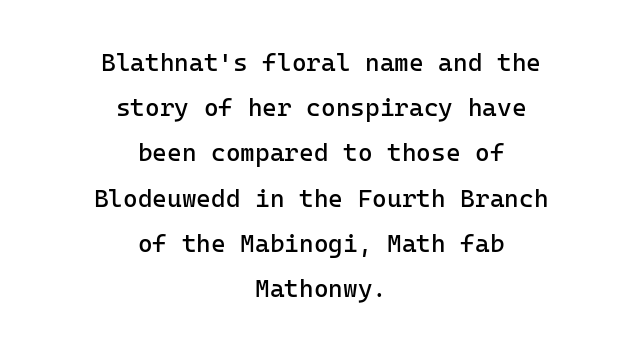
The image shows 25 px text type, upright; set centered, line spacing 1.81x, normal letter spacing, not underlined.
